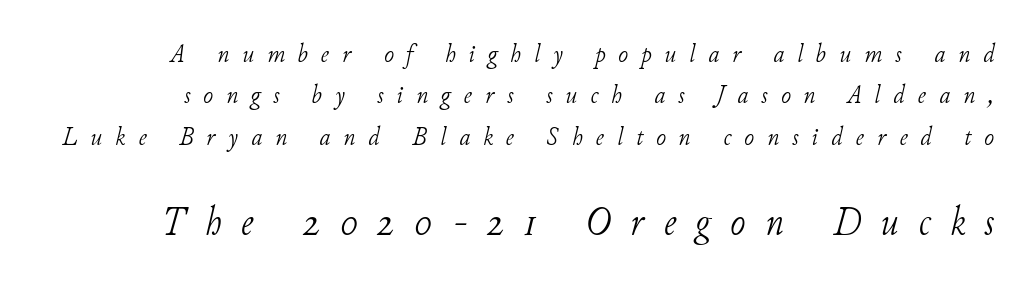
The image shows 41 px light serif type, italic (leaning right); set normal line spacing (1.53x), unusually wide letter spacing (+0.48 em), not underlined; the second (bottom) block is 1.52x larger; low stroke contrast and a small x-height.
